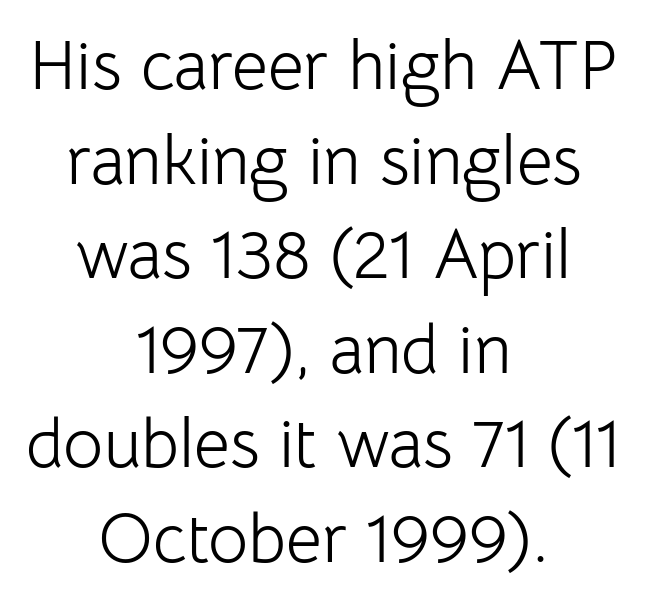
Does the lettering tilt? It doesn't — this is upright. The lines sit at an ordinary, default distance from one another. Counters stay open thanks to moderate or lighter strokes. The face used here is proportionally spaced, like ordinary book or web type. The rendering positions every line midway between the sides. The specimen omits any rule beneath the text block's lines.
